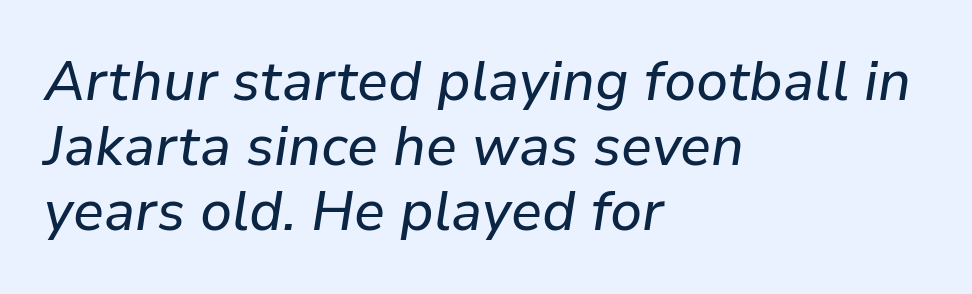
Q: Is the text italic (slanted)? A: Yes, it leans right by about 9 degrees.
Q: Is the text underlined? A: No.
Q: How is the paragraph aligned? A: Left-aligned.
Q: Is the spacing between letters normal or unusually wide? A: Normal.
Q: Width (condensed, normal, or wide)? A: Normal.
Q: Stroke contrast? A: Low.
Q: x-height? A: Medium.
Q: Monospaced? A: No.
